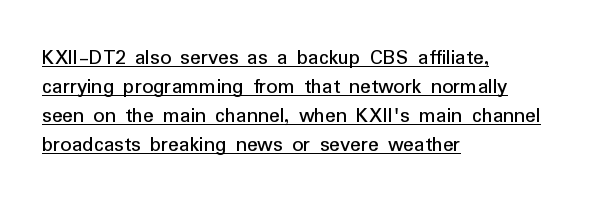
The gaps between neighbouring characters are ordinary and unremarkable. This sample carries an underscore along the baseline area. What's the leading like? Ordinary, nothing unusual. Tall strokes in this sample are plumb rather than angled. Which margin do the lines hug? The left one — the right edge is uneven.
